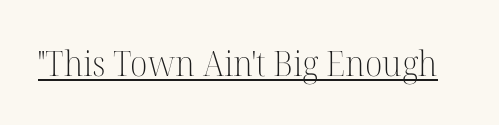
Note the varied advance widths — an 'i' is clearly narrower than an 'm'. Type style note: has serifs. The sample's only ornament is a line tracing under the words. Every character sits straight up, as roman type does.
